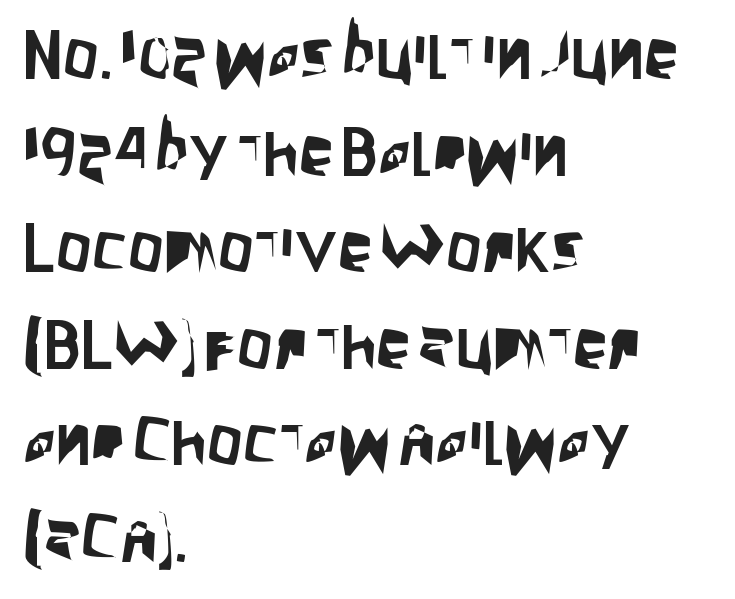
The image shows 70 px condensed sans-serif type, upright; set left-aligned, normal line spacing (1.38x), normal letter spacing, not underlined; low stroke contrast and a large x-height.
